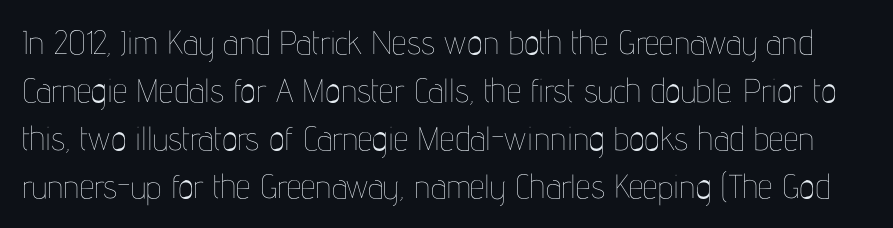
The image shows 33 px thin, condensed type, upright; set normal line spacing (1.45x), normal letter spacing, not underlined; low stroke contrast and a medium x-height.
